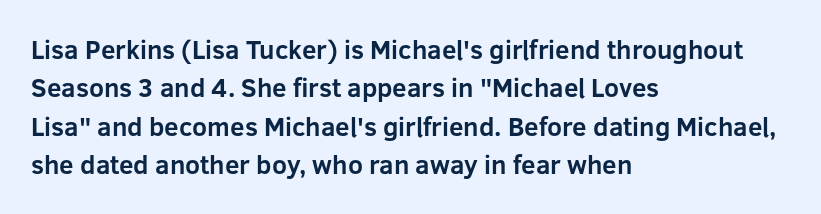
The image shows 26 px bold type, upright; set left-aligned, normal line spacing (1.48x), normal letter spacing, not underlined.
